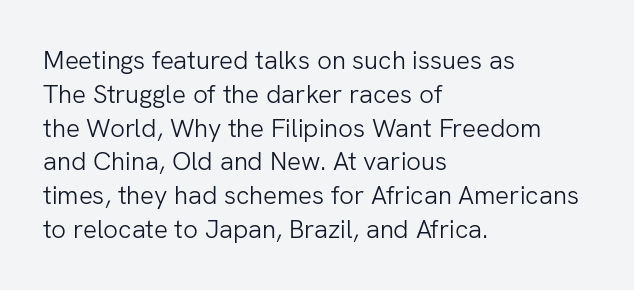
The image shows 26 px text type, upright; set left-aligned, normal line spacing (1.3x), normal letter spacing, not underlined.
